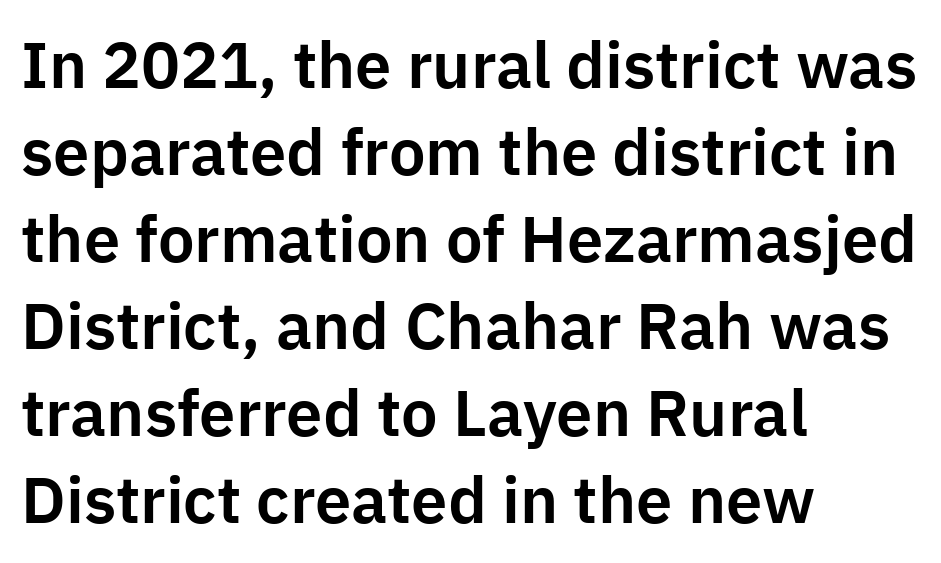
Q: Is the text italic (slanted)? A: No, it is upright.
Q: Is the typeface a serif or a sans-serif typeface? A: Sans-serif.
Q: Is the text underlined? A: No.
Q: How is the paragraph aligned? A: Left-aligned.
Q: Is the spacing between letters normal or unusually wide? A: Normal.
Q: Is the spacing between lines tight, normal or loose? A: Normal.
Q: Width (condensed, normal, or wide)? A: Normal.
Q: Stroke contrast? A: Low.
Q: x-height? A: Medium.
Q: Monospaced? A: No.
